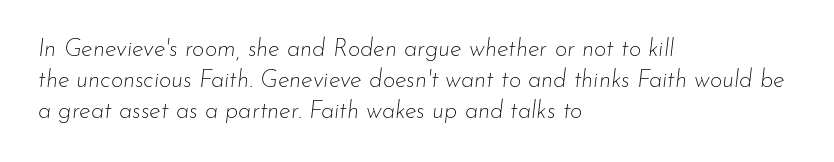
Does the leading feel generous? No, just average. These lines were composed using italics. In terms of letterspacing, this is plain default setting. Stem width sits at or under what a default text font uses.
